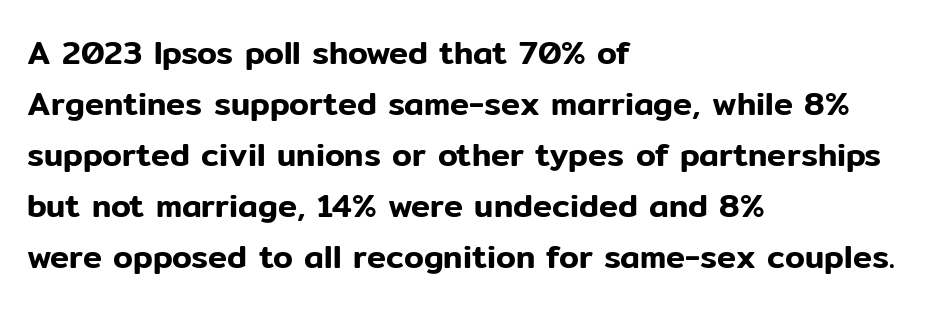
{"serif": "no", "italic": "no", "width": "normal", "stroke_contrast": "low", "x_height": "medium", "monospaced": "no", "underline": "no", "align": "left", "line_spacing": "normal", "line_spacing_ratio": 1.59, "letter_spacing": "normal", "letter_spacing_em": 0.0, "glyph_px": 32}
